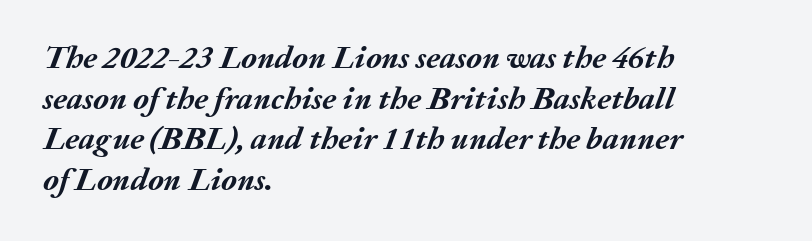
Pretty heavy lettering here — definitely bold. Varying glyph widths throughout — classic text-font behaviour. Here the glyphs are tracked normally, forming tight word shapes. This block has exactly the height ordinary leading produces.
